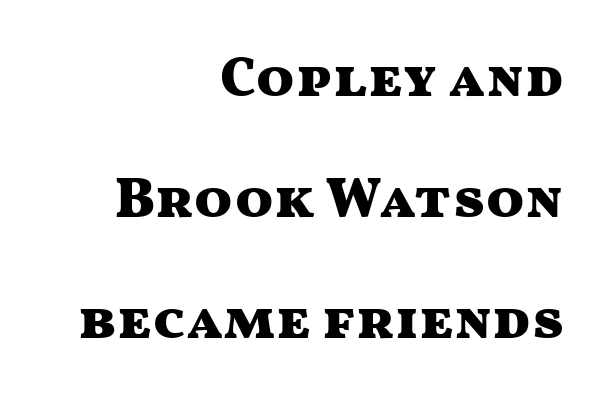
{"serif": "no", "italic": "no", "bold": "yes", "weight": "heavy", "width": "wide", "stroke_contrast": "medium", "x_height": "medium", "monospaced": "no", "underline": "no", "align": "right", "line_spacing": "loose", "line_spacing_ratio": 2.16, "letter_spacing": "normal", "letter_spacing_em": 0.0, "glyph_px": 56}
